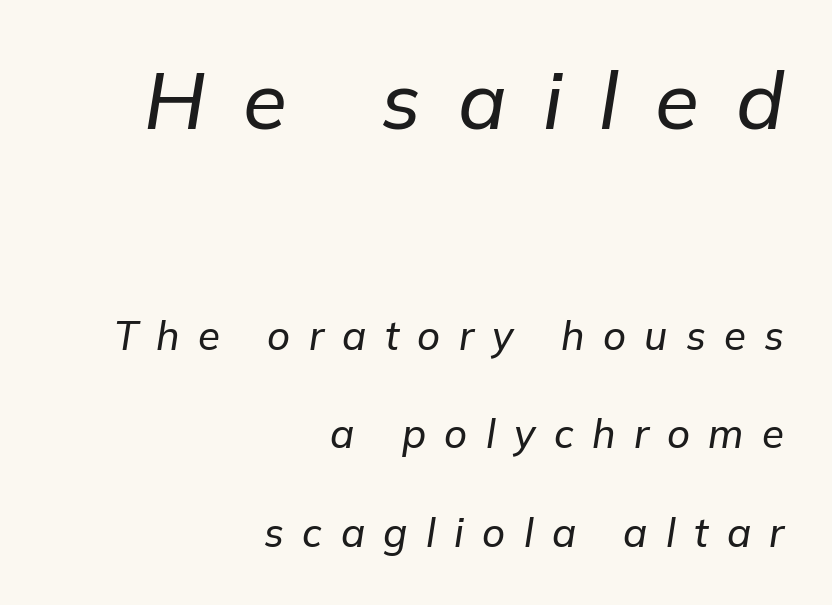
In this sample the first text group is rendered at the bigger scale. Check under the words: just untouched page. Honestly, the rows look like they've been pulled way apart. Is the block centered? No — it sits flush against the right margin. The letters are spread apart with noticeably loose tracking.
